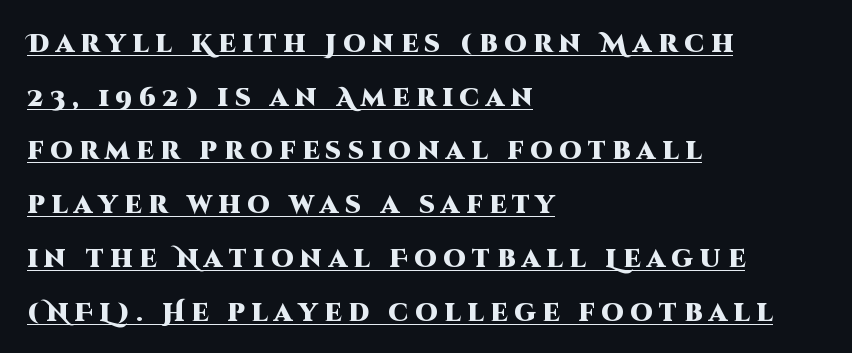
The horizontal fit of the characters is loose and conspicuously gappy. Honestly, the rows look like they've been pulled way apart. Line starts are locked; line ends wander. Compared with undecorated copy, this sample adds a rule below the words. Notice how thick the strokes are: this is what a full bold looks like. No italicization has been applied; the sample stays upright.
